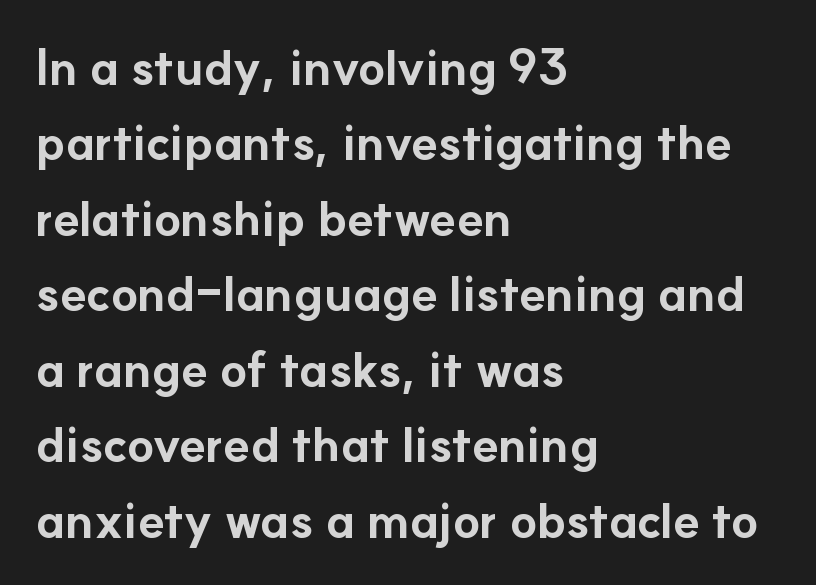
Q: Is the text bold? A: Yes.
Q: Is the text italic (slanted)? A: No, it is upright.
Q: Is the typeface a serif or a sans-serif typeface? A: Sans-serif.
Q: Is the text underlined? A: No.
Q: How is the paragraph aligned? A: Left-aligned.
Q: Is the spacing between letters normal or unusually wide? A: Normal.
Q: Is the spacing between lines tight, normal or loose? A: Normal.
Q: Width (condensed, normal, or wide)? A: Normal.
Q: Stroke contrast? A: Low.
Q: x-height? A: Small.
Q: Monospaced? A: No.
